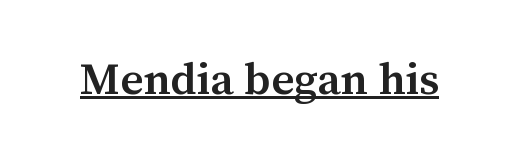
{"serif": "yes", "italic": "no", "bold": "semi", "weight": "semibold", "width": "normal", "stroke_contrast": "medium", "x_height": "medium", "monospaced": "no", "underline": "yes", "letter_spacing": "normal", "letter_spacing_em": 0.0, "glyph_px": 45}
